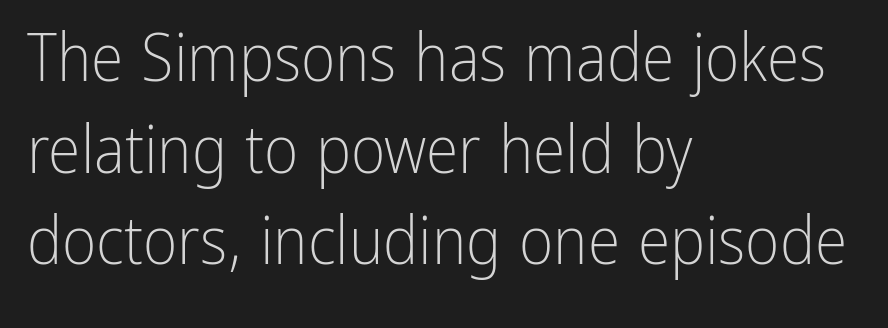
The image shows 66 px light, condensed sans-serif type, upright; set left-aligned, normal line spacing (1.39x), normal letter spacing, not underlined; low stroke contrast and a medium x-height.
